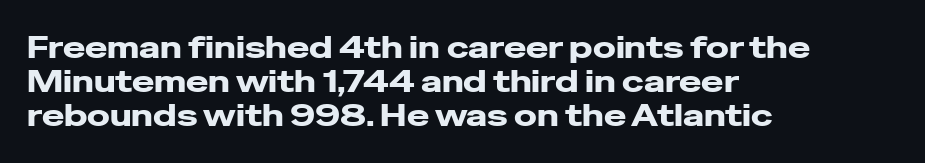
{"serif": "no", "italic": "no", "width": "wide", "stroke_contrast": "low", "x_height": "medium", "monospaced": "no", "underline": "no", "align": "left", "line_spacing": "tight", "line_spacing_ratio": 1.14, "letter_spacing": "normal", "letter_spacing_em": 0.0, "glyph_px": 30}
